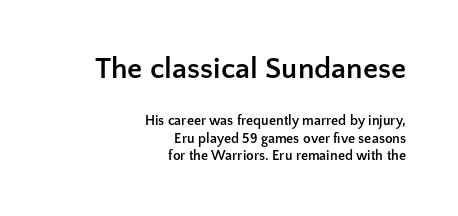
The face used here is a sans, in the tradition of grotesques and geometrics. Strokes here are thick enough to call this a true bold. Varying glyph widths throughout — classic text-font behaviour. The horizontal fit of the characters is conventional and even.
